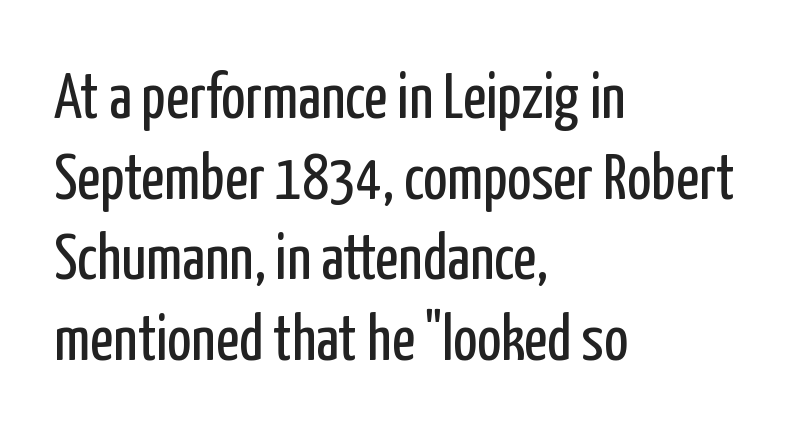
This sample keeps an unexceptional amount of space between lines. Standard letterfit; no display-style spreading of the glyphs. Heaviness? Minimal to ordinary, like unemphasized prose. A typesetter would mark this as roman, not italic. Decoration check: the copy has no underline. Is this a sans? Yes — the strokes have no serifs.
